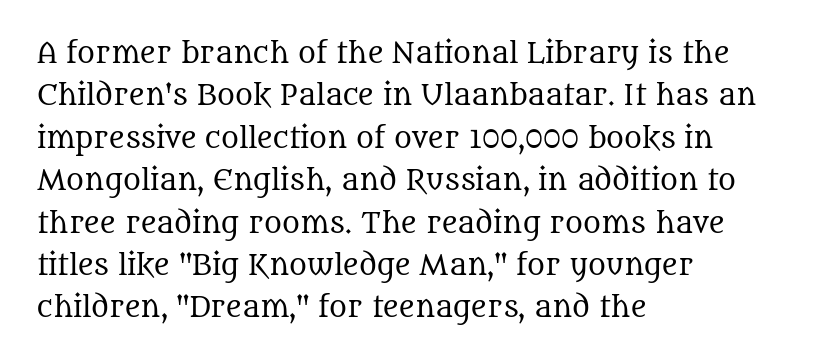
Characters follow at the spacing the type designer built in. Where is the straight margin? On the left. Weight: regular or lighter. Check the space under the baseline: it is left empty. Each new line begins a customary step beneath the previous one.
